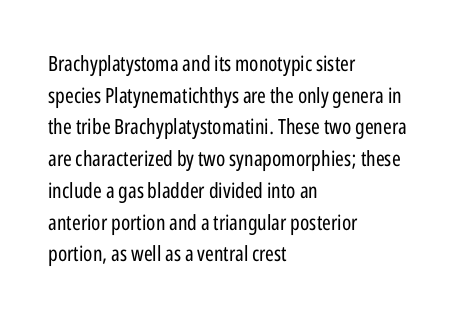
Q: Is the text bold? A: No.
Q: Is the text italic (slanted)? A: No, it is upright.
Q: Is the text underlined? A: No.
Q: How is the paragraph aligned? A: Left-aligned.
Q: Is the spacing between letters normal or unusually wide? A: Normal.
Q: Is the spacing between lines tight, normal or loose? A: Normal.
